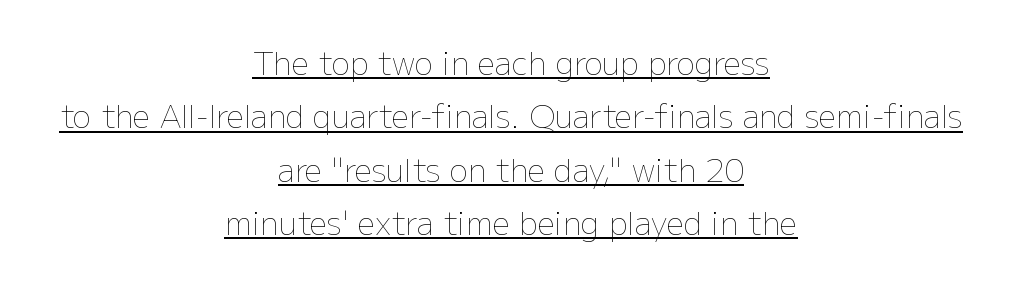
Beneath each row of characters lies a ruled line. Which margin do the lines hug? Neither — every line sits in the middle. This rendering leaves character spacing at its baseline value. Spacing verdict: proportional, widths tailored to each character. Vertical strokes here are truly vertical. Weight class: somewhere from thin through regular.
